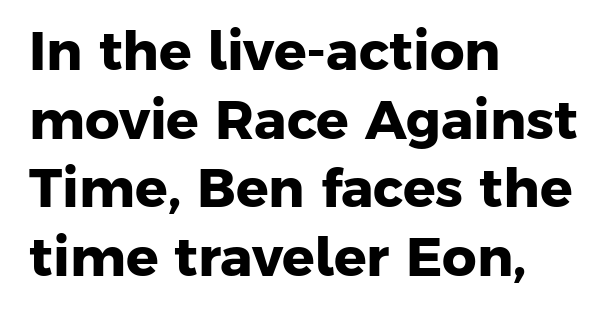
The image shows 54 px heavy sans-serif type; set left-aligned, normal line spacing (1.27x), normal letter spacing, not underlined; low stroke contrast and a medium x-height.
